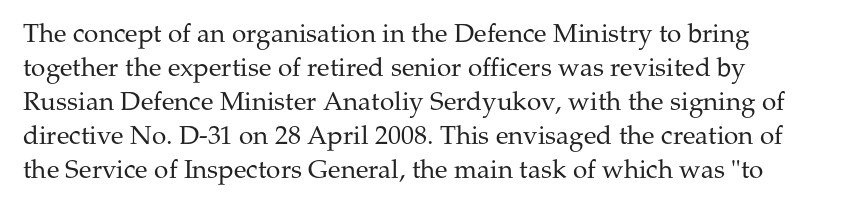
The image shows 26 px text type, upright; set left-aligned, normal line spacing (1.31x), normal letter spacing, not underlined.
